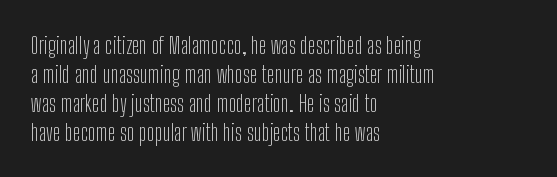
{"italic": "no", "bold": "no", "underline": "no", "align": "left", "line_spacing": "normal", "line_spacing_ratio": 1.26, "letter_spacing": "normal", "letter_spacing_em": 0.0, "glyph_px": 23}
